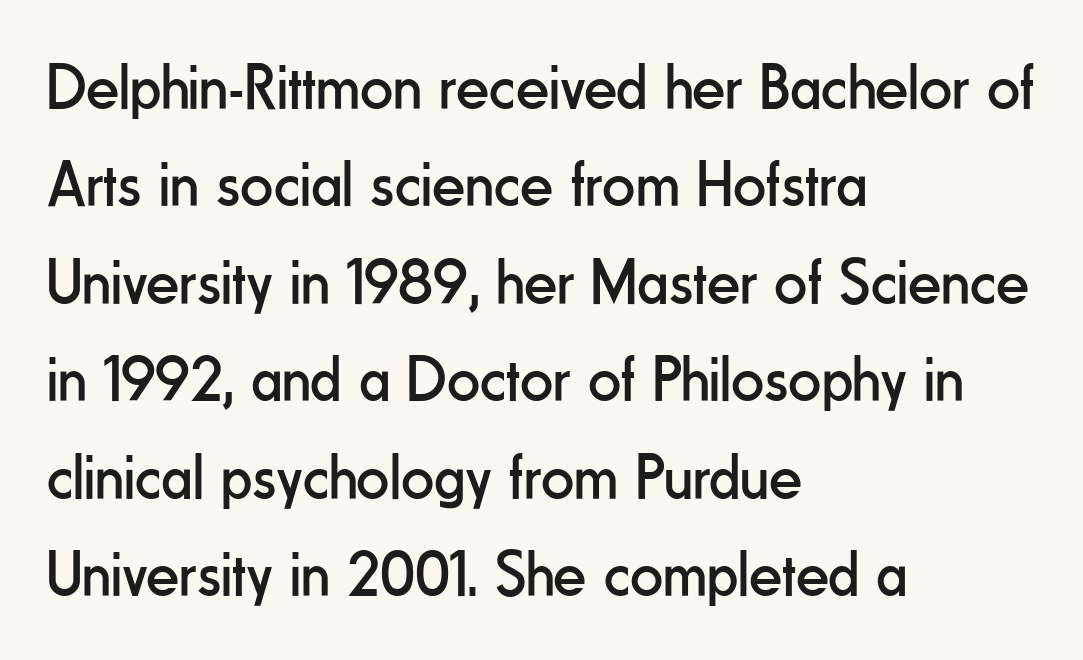
Heaviness? Minimal to ordinary, like unemphasized prose. Visually the block forms a straight wall on the left and a jagged coastline on the right. Spacing between characters is what you'd get straight out of the box. Look at the bottom of the vertical strokes: they stop flat, with no serifs.
